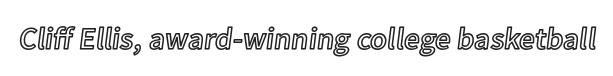
Q: Is the text italic (slanted)? A: Yes.
Q: Is the text underlined? A: No.
Q: Is the spacing between letters normal or unusually wide? A: Normal.
Q: Width (condensed, normal, or wide)? A: Normal.
Q: x-height? A: Medium.
Q: Monospaced? A: No.
